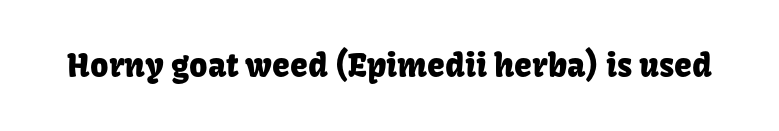
The image shows 32 px sans-serif type, upright; set normal letter spacing, not underlined; low stroke contrast and a medium x-height.
